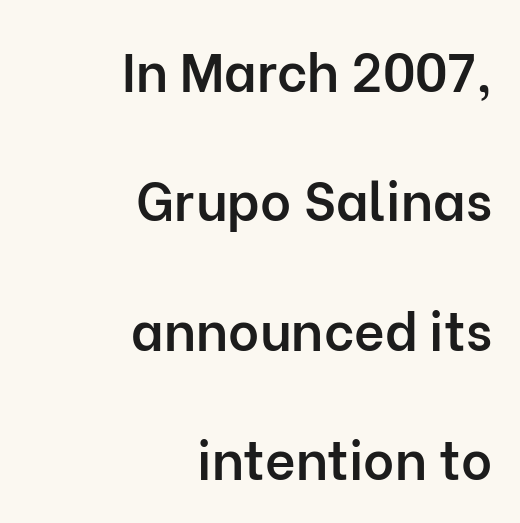
The image shows 53 px semibold sans-serif type, upright; set right-aligned, loose line spacing (2.44x), normal letter spacing, not underlined; low stroke contrast and a medium x-height.
